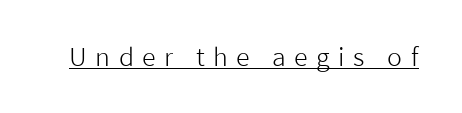
The typesetter has applied underlining to the passage shown. Weight class: somewhere from thin through regular. Posture: upright roman. This rendering widens character spacing well past its baseline value.
